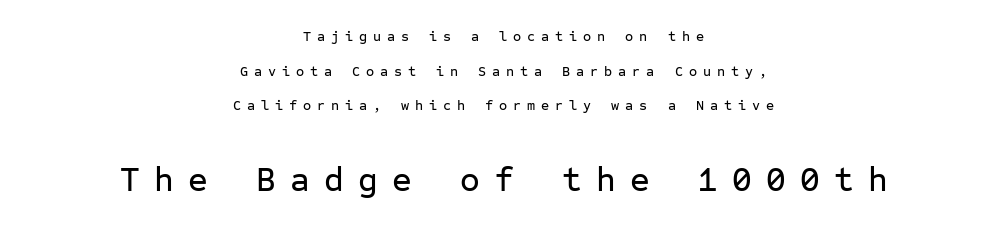
Q: Is the text italic (slanted)? A: No, it is upright.
Q: Is the typeface a serif or a sans-serif typeface? A: Sans-serif.
Q: Is the text underlined? A: No.
Q: How is the paragraph aligned? A: Centered.
Q: Is the spacing between letters normal or unusually wide? A: Unusually wide.
Q: Is the spacing between lines tight, normal or loose? A: Loose.
Q: Which block of text is set in a larger size, the first (top) or the second (bottom)? A: The second (bottom) one.
Q: Width (condensed, normal, or wide)? A: Normal.
Q: Stroke contrast? A: Low.
Q: x-height? A: Medium.
Q: Monospaced? A: Yes.
